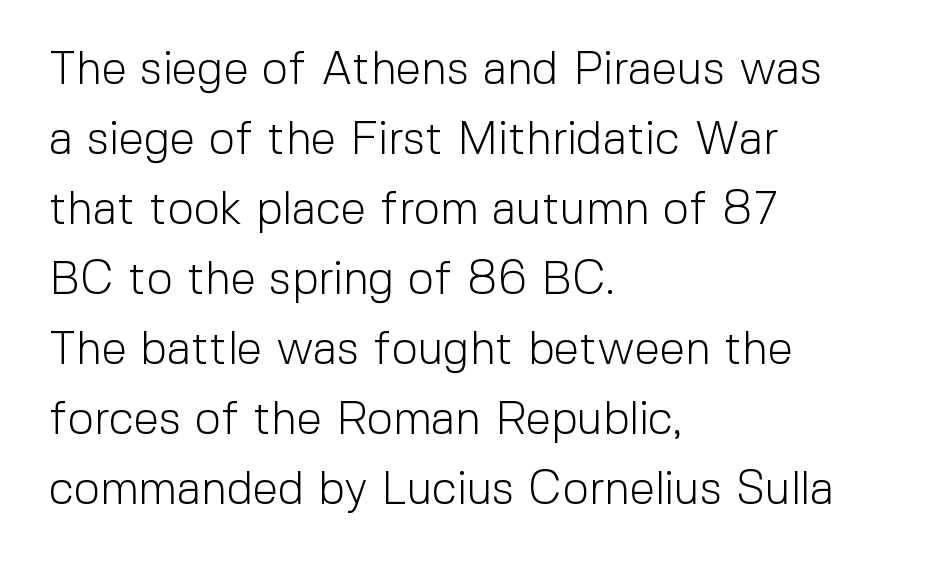
{"serif": "no", "italic": "no", "bold": "no", "weight": "light", "width": "normal", "x_height": "medium", "monospaced": "no", "underline": "no", "align": "left", "line_spacing": "normal", "line_spacing_ratio": 1.52, "letter_spacing": "normal", "letter_spacing_em": 0.0, "glyph_px": 46}
